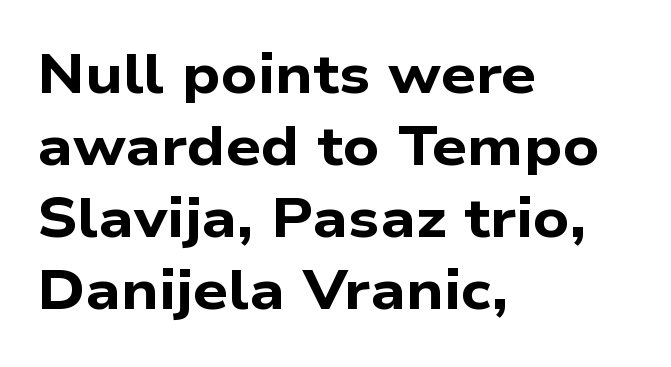
In terms of weight, the rendering is a true, heavy bold. The rendering uses natural spacing where letterforms have individual widths. No feet cap the strokes, marking this as sans-serif type. What's the leading like? Ordinary, nothing unusual. Layout note: lines flush left. Glance below the letters and you will spot only blank space.
